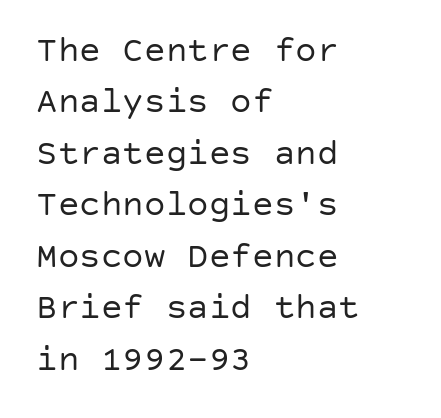
{"serif": "no", "italic": "no", "bold": "no", "weight": "regular", "width": "normal", "stroke_contrast": "low", "x_height": "large", "underline": "no", "align": "left", "line_spacing": "normal", "line_spacing_ratio": 1.43, "letter_spacing": "normal", "letter_spacing_em": 0.0, "glyph_px": 36}
